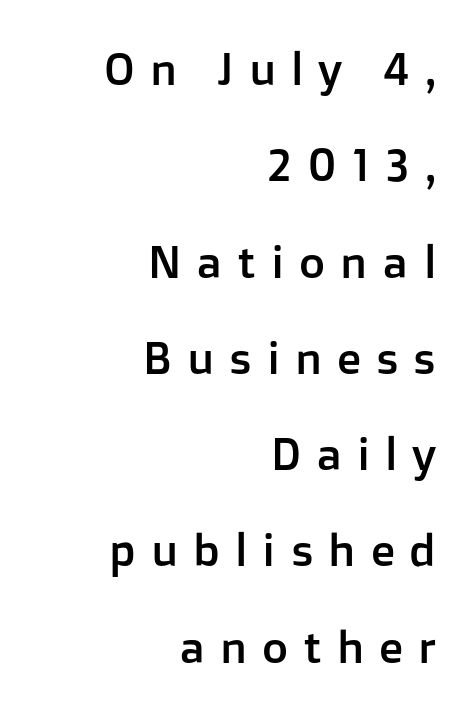
{"serif": "no", "italic": "no", "width": "normal", "stroke_contrast": "low", "x_height": "medium", "monospaced": "no", "underline": "no", "align": "right", "line_spacing": "loose", "line_spacing_ratio": 2.14, "letter_spacing": "wide", "letter_spacing_em": 0.33, "glyph_px": 45}
